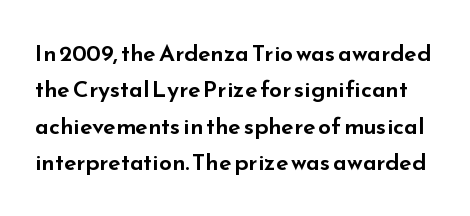
{"italic": "no", "underline": "no", "line_spacing": "normal", "line_spacing_ratio": 1.58, "letter_spacing": "normal", "letter_spacing_em": 0.0, "glyph_px": 23}
